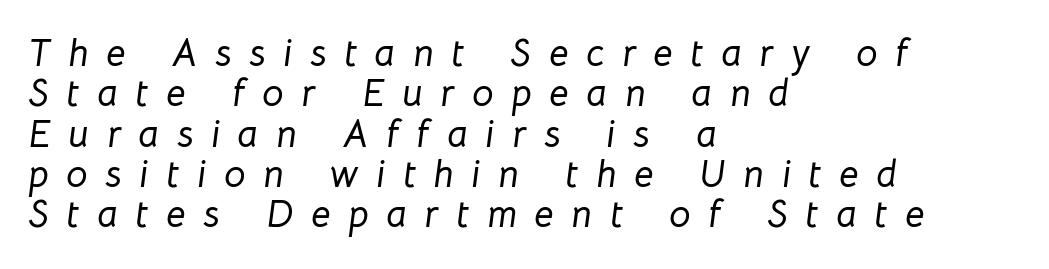
Q: Is the text italic (slanted)? A: Yes, it leans right by about 8 degrees.
Q: Is the text underlined? A: No.
Q: How is the paragraph aligned? A: Left-aligned.
Q: Is the spacing between letters normal or unusually wide? A: Unusually wide.
Q: Is the spacing between lines tight, normal or loose? A: Tight.
Q: Width (condensed, normal, or wide)? A: Normal.
Q: Stroke contrast? A: Low.
Q: x-height? A: Medium.
Q: Monospaced? A: No.
